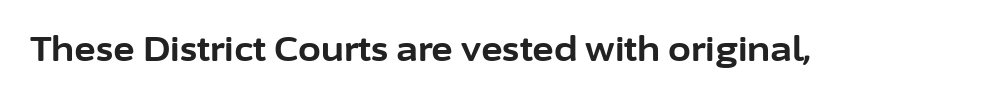
{"serif": "no", "italic": "no", "bold": "yes", "weight": "bold", "width": "normal", "stroke_contrast": "low", "x_height": "medium", "monospaced": "no", "underline": "no", "letter_spacing": "normal", "letter_spacing_em": 0.0, "glyph_px": 33}
